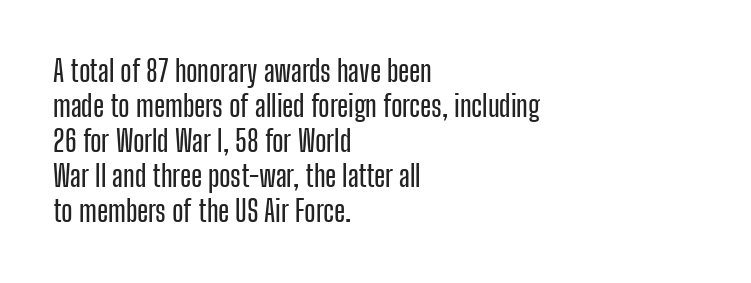
Q: Is the text italic (slanted)? A: No, it is upright.
Q: Is the typeface a serif or a sans-serif typeface? A: Sans-serif.
Q: Is the text underlined? A: No.
Q: How is the paragraph aligned? A: Left-aligned.
Q: Is the spacing between letters normal or unusually wide? A: Normal.
Q: Width (condensed, normal, or wide)? A: Condensed.
Q: Stroke contrast? A: Low.
Q: x-height? A: Medium.
Q: Monospaced? A: No.
